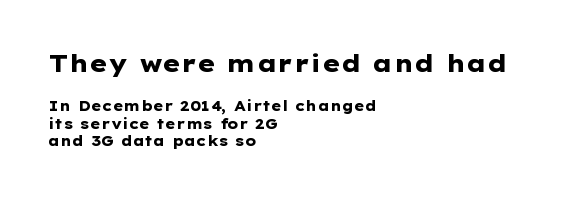
Q: Is the text bold? A: Yes.
Q: Is the text italic (slanted)? A: No, it is upright.
Q: Is the text underlined? A: No.
Q: How is the paragraph aligned? A: Left-aligned.
Q: Is the spacing between letters normal or unusually wide? A: Normal.
Q: Is the spacing between lines tight, normal or loose? A: Normal.
Q: Which block of text is set in a larger size, the first (top) or the second (bottom)? A: The first (top) one.
